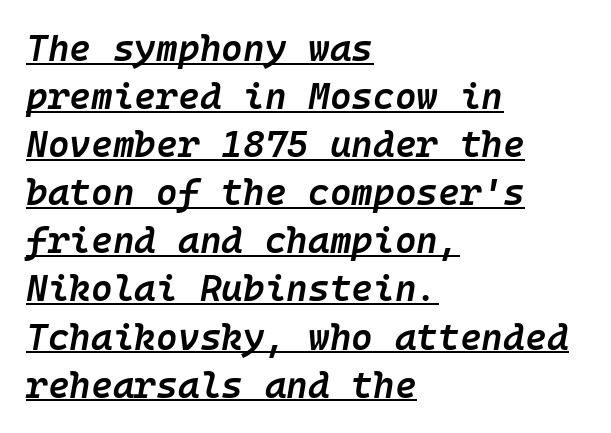
Horizontally, the lines are justified to the leading edge only. The characters look somewhat weighty, a semibold short of true bold. Tall strokes in this sample are angled rather than plumb. These lines sit exactly where default settings would place them. Descenders here cross a horizontal rule under the line. In terms of letterspacing, this is plain default setting.
